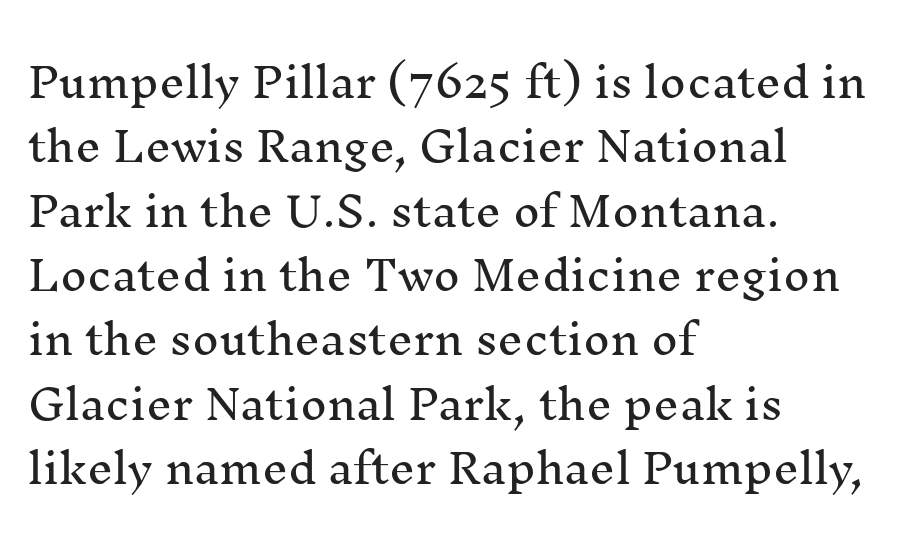
Q: Is the text italic (slanted)? A: No, it is upright.
Q: Is the typeface a serif or a sans-serif typeface? A: Serif.
Q: Is the text underlined? A: No.
Q: How is the paragraph aligned? A: Left-aligned.
Q: Is the spacing between letters normal or unusually wide? A: Normal.
Q: Is the spacing between lines tight, normal or loose? A: Normal.
Q: Width (condensed, normal, or wide)? A: Normal.
Q: Stroke contrast? A: Medium.
Q: x-height? A: Medium.
Q: Monospaced? A: No.
